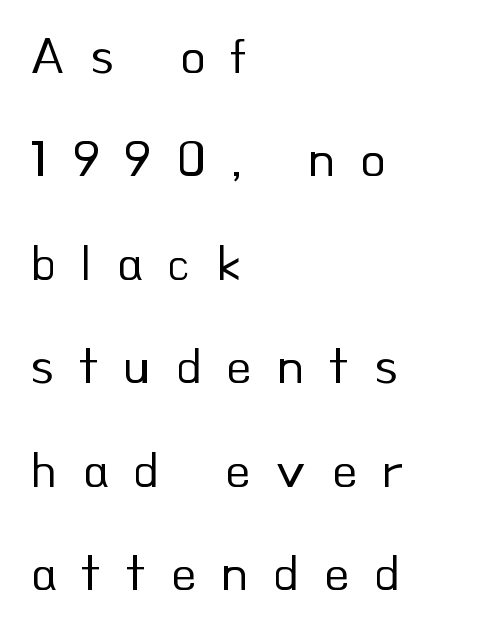
Q: Is the text bold? A: No.
Q: Is the text italic (slanted)? A: No, it is upright.
Q: Is the typeface a serif or a sans-serif typeface? A: Sans-serif.
Q: Is the text underlined? A: No.
Q: How is the paragraph aligned? A: Left-aligned.
Q: Is the spacing between letters normal or unusually wide? A: Unusually wide.
Q: Is the spacing between lines tight, normal or loose? A: Loose.
Q: Width (condensed, normal, or wide)? A: Normal.
Q: Stroke contrast? A: Low.
Q: x-height? A: Small.
Q: Monospaced? A: No.
